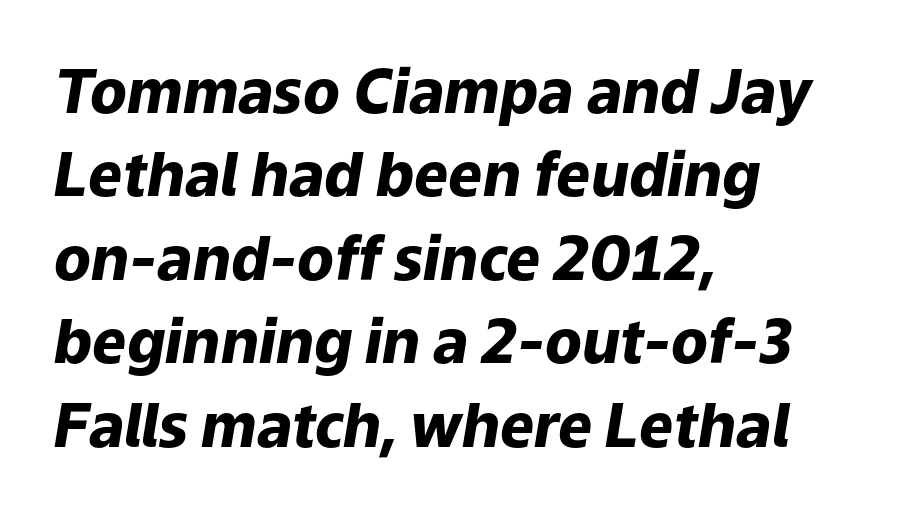
{"italic": "yes", "lean": "right", "slant_degrees": 9, "bold": "yes", "weight": "heavy", "width": "normal", "stroke_contrast": "low", "x_height": "medium", "monospaced": "no", "underline": "no", "align": "left", "line_spacing": "normal", "line_spacing_ratio": 1.39, "letter_spacing": "normal", "letter_spacing_em": 0.0, "glyph_px": 60}
